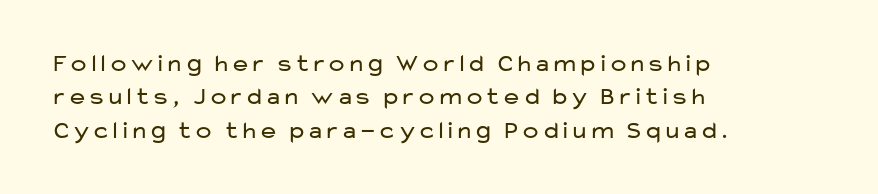
{"italic": "no", "bold": "no", "underline": "no", "align": "left", "line_spacing": "normal", "line_spacing_ratio": 1.34, "letter_spacing": "normal", "letter_spacing_em": 0.0, "glyph_px": 25}
